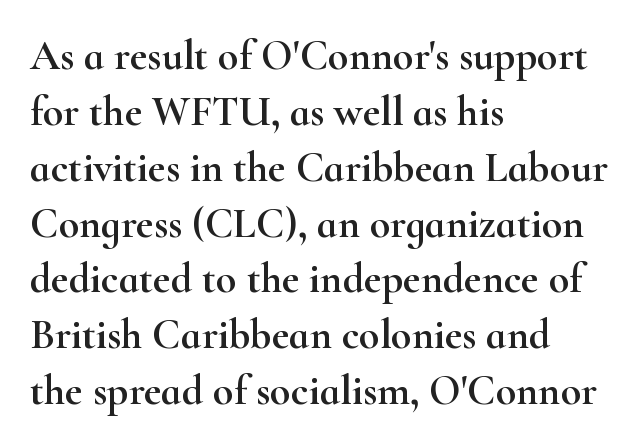
Q: Is the text italic (slanted)? A: No, it is upright.
Q: Is the typeface a serif or a sans-serif typeface? A: Serif.
Q: Is the text underlined? A: No.
Q: How is the paragraph aligned? A: Left-aligned.
Q: Is the spacing between letters normal or unusually wide? A: Normal.
Q: Is the spacing between lines tight, normal or loose? A: Normal.
Q: Width (condensed, normal, or wide)? A: Wide.
Q: Stroke contrast? A: High.
Q: x-height? A: Small.
Q: Monospaced? A: No.
